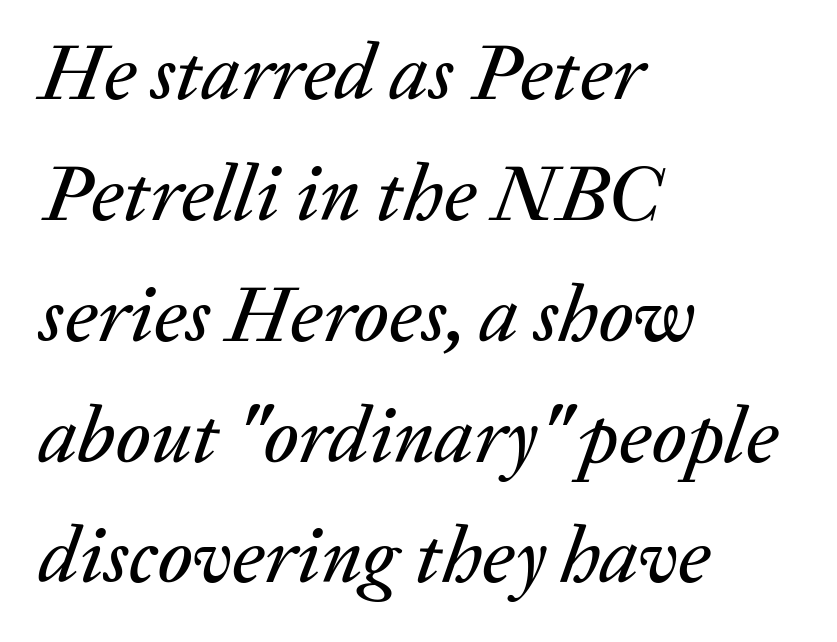
{"italic": "yes", "lean": "right", "slant_degrees": 20, "width": "normal", "stroke_contrast": "low", "x_height": "medium", "monospaced": "no", "underline": "no", "align": "left", "line_spacing": "normal", "line_spacing_ratio": 1.53, "letter_spacing": "normal", "letter_spacing_em": 0.0, "glyph_px": 79}
